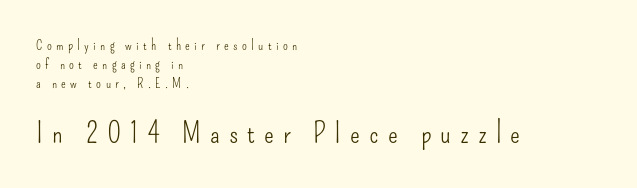
The image shows 29 px light, condensed sans-serif type, upright; set left-aligned, normal line spacing (1.34x), unusually wide letter spacing (+0.31 em), not underlined; the second (bottom) block is 2.07x larger; low stroke contrast and a small x-height.
